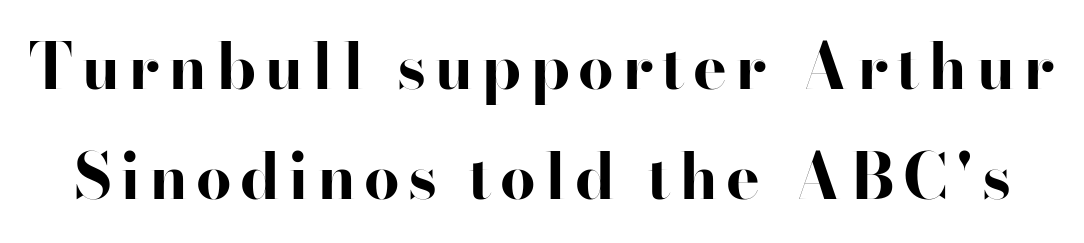
Weight: bold. Underline: absent. The lettering holds an erect, upright posture throughout. Note the varied advance widths — an 'i' is clearly narrower than an 'm'. This is sans-serif lettering, the kind often seen on screens and signage.
